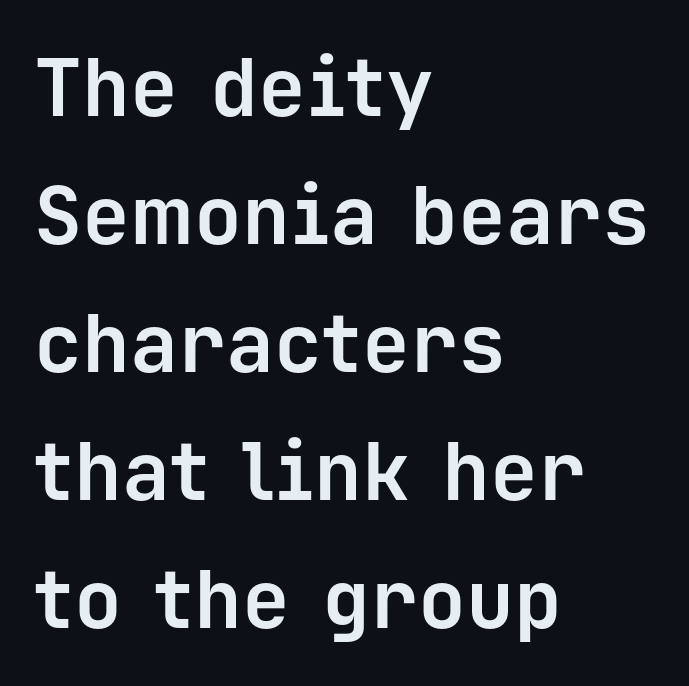
Q: Is the text bold? A: Yes.
Q: Is the text italic (slanted)? A: No, it is upright.
Q: Is the typeface a serif or a sans-serif typeface? A: Sans-serif.
Q: Is the text underlined? A: No.
Q: How is the paragraph aligned? A: Left-aligned.
Q: Is the spacing between letters normal or unusually wide? A: Normal.
Q: Is the spacing between lines tight, normal or loose? A: Normal.
Q: Width (condensed, normal, or wide)? A: Normal.
Q: Stroke contrast? A: Low.
Q: x-height? A: Medium.
Q: Monospaced? A: Yes.
